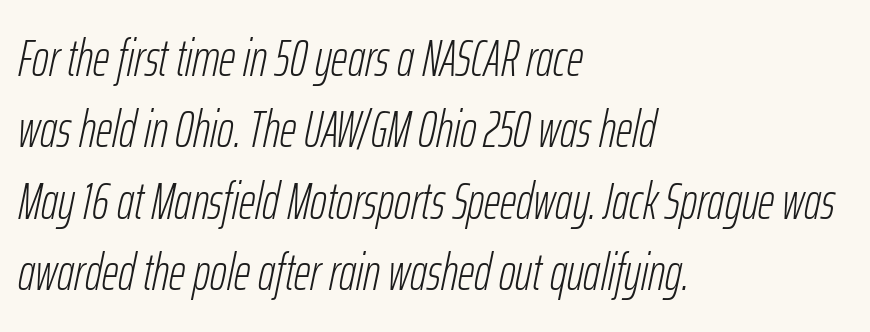
These lines sit exactly where default settings would place them. Posture: slanted. The rendering keeps characters at their native spacing. Bold? No — there's no thickening of the strokes. The passage is arranged the way most books set body copy — flush left. Spacing verdict: proportional, widths tailored to each character.
